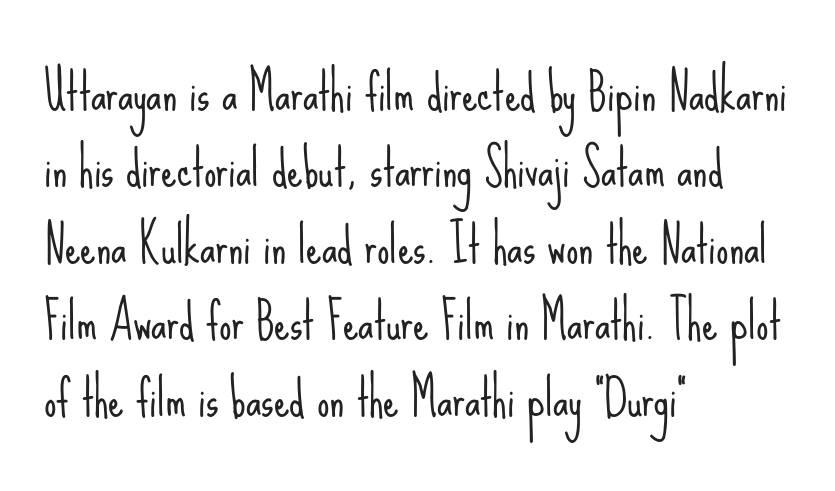
The image shows 49 px light, condensed sans-serif type, upright; set left-aligned, normal line spacing (1.56x), normal letter spacing, not underlined; low stroke contrast and a small x-height.
